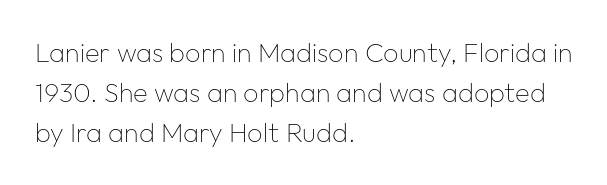
Italic: no, the glyphs are upright roman. Observe the ordinary spacing: letters are neighbours, not strangers. Line spacing here is normal. The zone under the glyphs is completely vacant. These lines stack with their left ends in a neat column.
